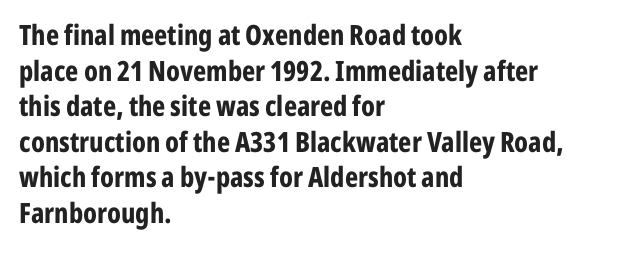
Q: Is the text bold? A: Yes.
Q: Is the text italic (slanted)? A: No, it is upright.
Q: Is the typeface a serif or a sans-serif typeface? A: Sans-serif.
Q: Is the text underlined? A: No.
Q: How is the paragraph aligned? A: Left-aligned.
Q: Is the spacing between letters normal or unusually wide? A: Normal.
Q: Is the spacing between lines tight, normal or loose? A: Normal.
Q: Width (condensed, normal, or wide)? A: Condensed.
Q: Stroke contrast? A: Low.
Q: x-height? A: Medium.
Q: Monospaced? A: No.
